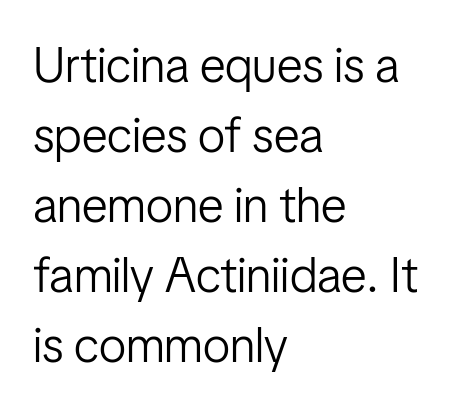
{"serif": "no", "italic": "no", "bold": "no", "weight": "light", "width": "condensed", "stroke_contrast": "low", "x_height": "medium", "monospaced": "no", "underline": "no", "align": "left", "line_spacing": "normal", "line_spacing_ratio": 1.43, "letter_spacing": "normal", "letter_spacing_em": 0.0, "glyph_px": 49}
